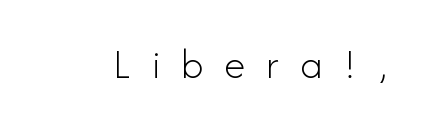
The image shows 43 px light sans-serif type, upright; set unusually wide letter spacing (+0.49 em), not underlined; low stroke contrast and a small x-height.
